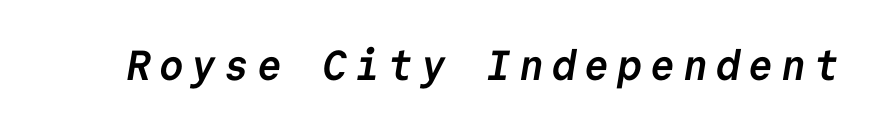
Q: Is the text bold? A: Yes.
Q: Is the typeface a serif or a sans-serif typeface? A: Sans-serif.
Q: Is the text underlined? A: No.
Q: Width (condensed, normal, or wide)? A: Normal.
Q: Stroke contrast? A: Low.
Q: x-height? A: Medium.
Q: Monospaced? A: Yes.
